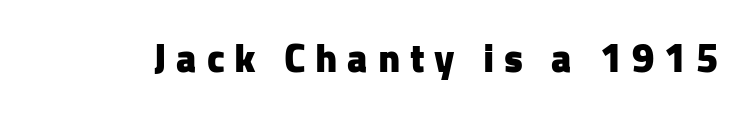
Q: Is the text bold? A: Yes.
Q: Is the text italic (slanted)? A: No, it is upright.
Q: Is the typeface a serif or a sans-serif typeface? A: Sans-serif.
Q: Is the text underlined? A: No.
Q: Is the spacing between letters normal or unusually wide? A: Unusually wide.
Q: Width (condensed, normal, or wide)? A: Normal.
Q: Stroke contrast? A: Low.
Q: x-height? A: Medium.
Q: Monospaced? A: No.
